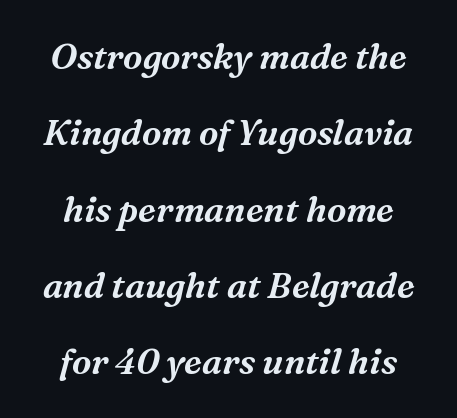
Standard letterfit; no display-style spreading of the glyphs. These lines were composed using italics. Looks like regular typesetting: each glyph gets only the width it needs. These lines are composed in type with serifs. The passage shown stacks its lines with a broad gap.
